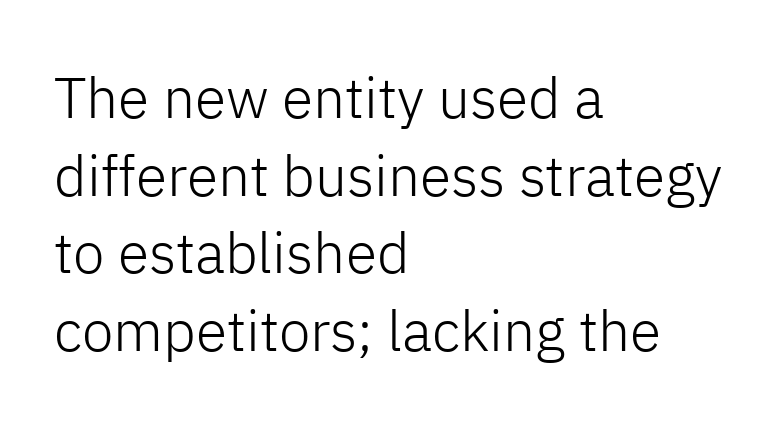
The image shows 57 px light sans-serif type, upright; set left-aligned, normal line spacing (1.36x), normal letter spacing, not underlined; low stroke contrast and a medium x-height.
